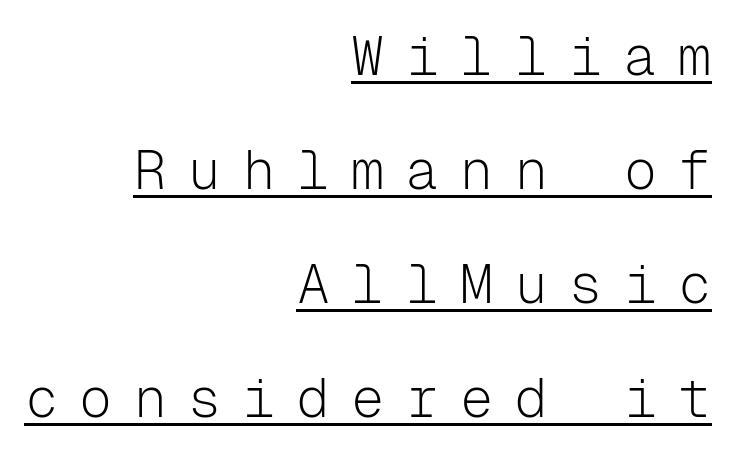
Reading down the column, the eye jumps a long way to each next line. Each letter, wide or thin by design, is forced into the same width here. The paragraph has a hard right edge and a soft left edge. Underlining? Definitely there.
